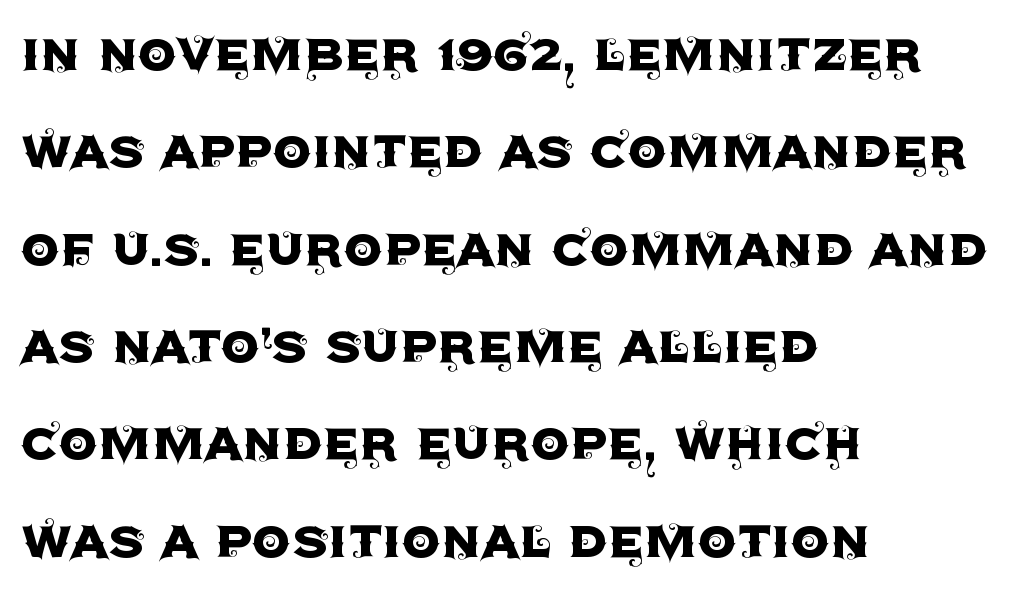
Q: Is the text italic (slanted)? A: No, it is upright.
Q: Is the typeface a serif or a sans-serif typeface? A: Sans-serif.
Q: Is the text underlined? A: No.
Q: How is the paragraph aligned? A: Left-aligned.
Q: Is the spacing between letters normal or unusually wide? A: Normal.
Q: Is the spacing between lines tight, normal or loose? A: Normal.
Q: Width (condensed, normal, or wide)? A: Normal.
Q: x-height? A: Large.
Q: Monospaced? A: No.
